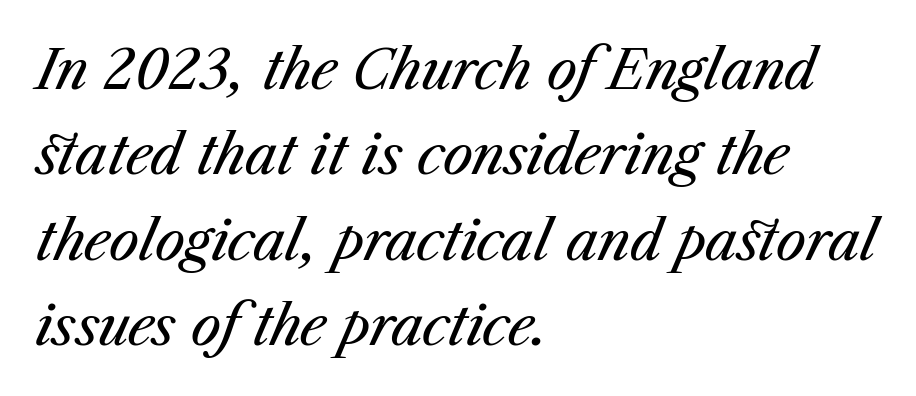
The image shows 54 px regular-weight type, italic (leaning right); set left-aligned, normal line spacing (1.58x), normal letter spacing, not underlined; medium stroke contrast and a medium x-height.
